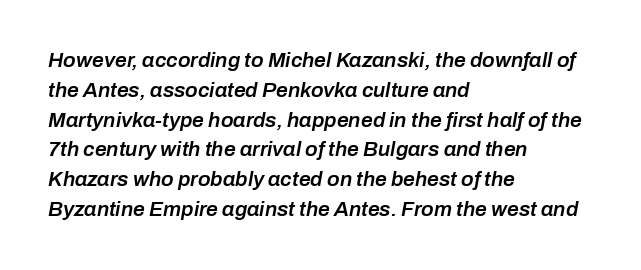
The image shows 21 px text type, italic (leaning right); set left-aligned, normal line spacing (1.42x), normal letter spacing, not underlined.
